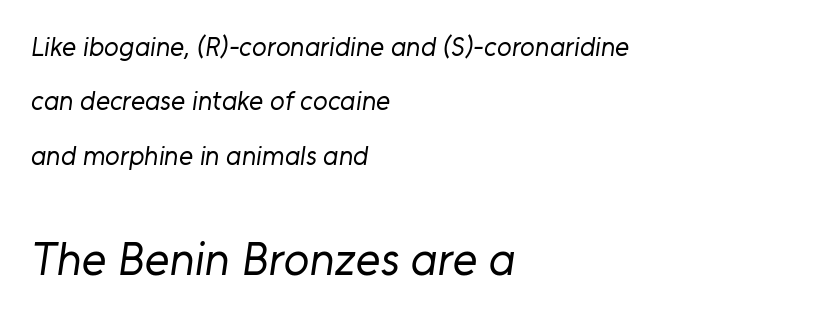
The letters carry no serifs — their stems end cleanly without finishing strokes. No letter is thick-stroked: the sample isn't bold. These two chunks differ in scale, with the bottom chunk taking the larger measure. The glyphs are unaccompanied by any horizontal stroke below them. Typeset ragged right — the left edge is the straight one. Caption: standard tracking, unaltered.
